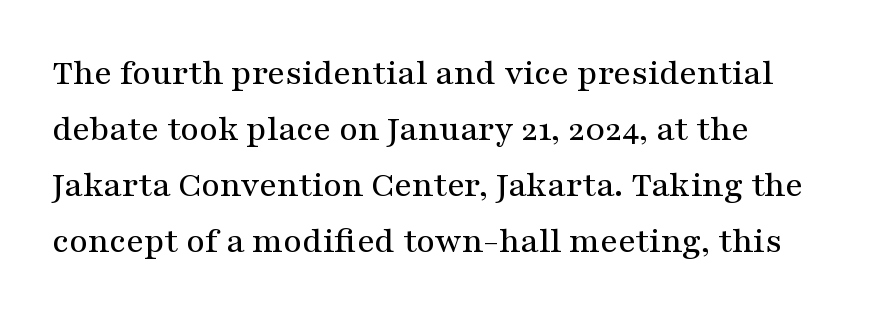
Think of a printed novel: that variable character pitch is what you see here. No extra tracking has been applied to these lines. Regarding leading, the lines here are spaced in the standard way. Style check: upright. Unlike a clean sans, this face finishes its strokes with serifs. Descender tails drop into unmarked territory.
